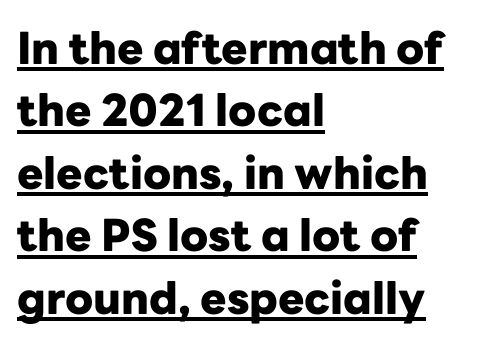
Each line of the rendering has a horizontal stroke beneath the glyphs. Leftover space on each line is placed entirely after the last word. A typesetter would mark this as roman, not italic. These lines are rendered in a variable-pitch font. As a designer I'd log this as weight 700, bold.
